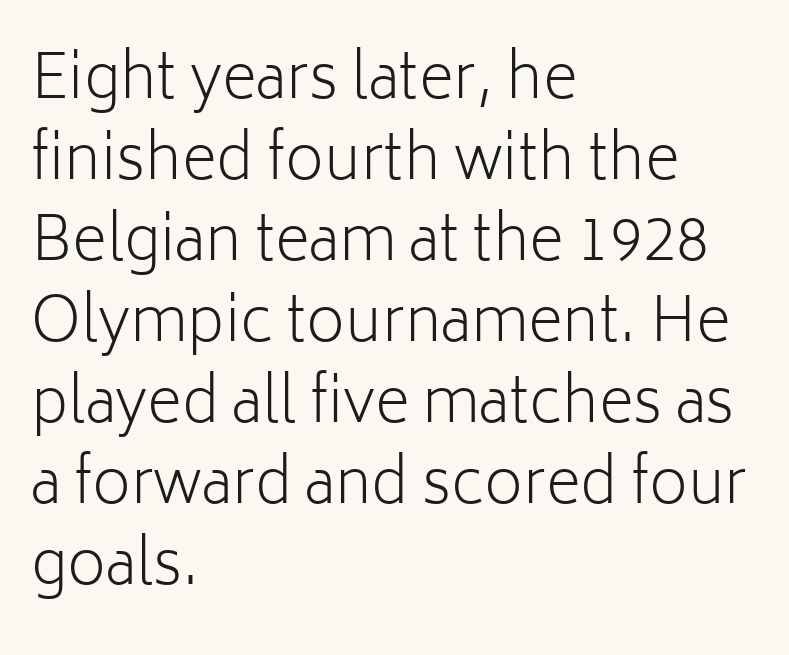
{"serif": "no", "italic": "no", "bold": "no", "weight": "light", "width": "normal", "stroke_contrast": "low", "x_height": "medium", "monospaced": "no", "underline": "no", "align": "left", "line_spacing": "normal", "line_spacing_ratio": 1.35, "letter_spacing": "normal", "letter_spacing_em": 0.0, "glyph_px": 60}
